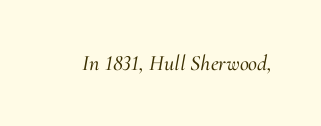
The image shows 22 px text type, italic (leaning right); set normal letter spacing, not underlined.
